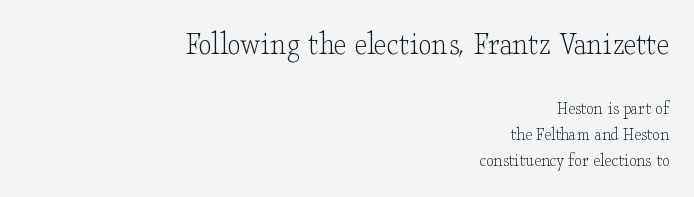
The image shows 34 px light, wide serif type, upright; set right-aligned, normal line spacing (1.36x), normal letter spacing, not underlined; the first (top) block is 1.79x larger; low stroke contrast and a small x-height.
